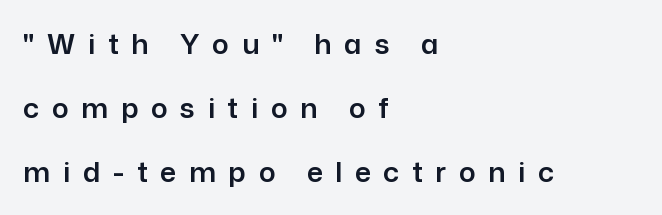
{"serif": "no", "italic": "no", "width": "normal", "stroke_contrast": "low", "x_height": "medium", "monospaced": "no", "underline": "no", "align": "left", "line_spacing": "loose", "line_spacing_ratio": 2.29, "letter_spacing": "wide", "letter_spacing_em": 0.45, "glyph_px": 28}
